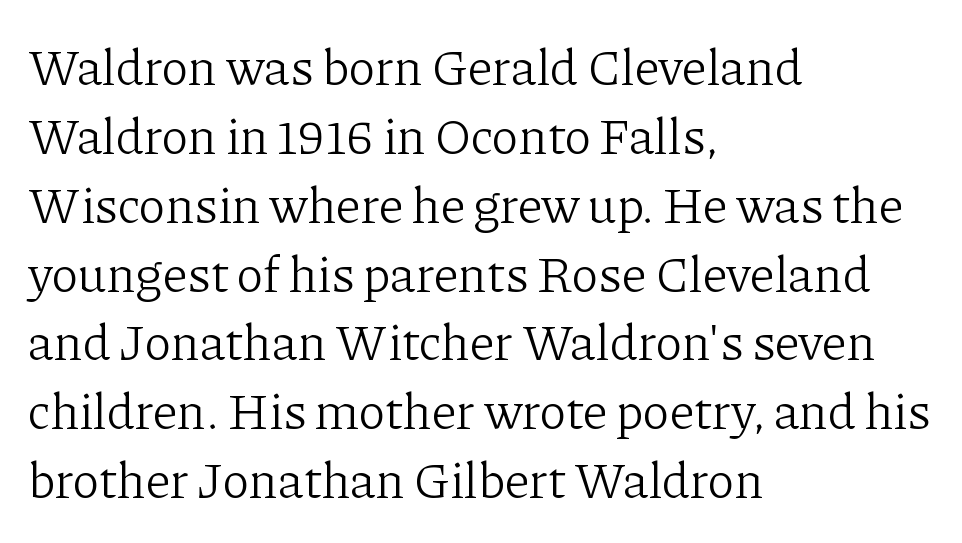
The image shows 51 px light serif type, upright; set left-aligned, normal line spacing (1.35x), normal letter spacing, not underlined; low stroke contrast and a medium x-height.
